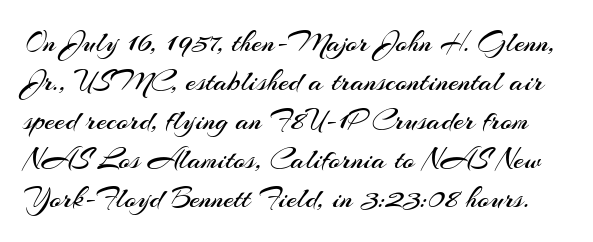
{"serif": "no", "bold": "no", "weight": "regular", "width": "normal", "stroke_contrast": "medium", "x_height": "small", "monospaced": "no", "underline": "no", "line_spacing": "normal", "line_spacing_ratio": 1.3, "letter_spacing": "normal", "letter_spacing_em": 0.0, "glyph_px": 30}
